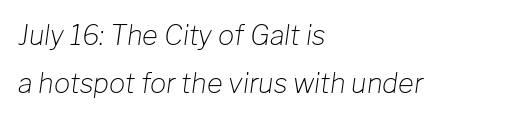
The image shows 27 px text type, italic (leaning right); set left-aligned, line spacing 1.76x, normal letter spacing, not underlined.
